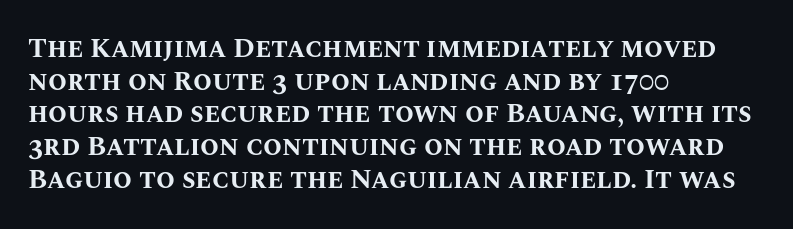
{"italic": "no", "bold": "yes", "underline": "no", "align": "left", "line_spacing_ratio": 1.21, "letter_spacing": "normal", "letter_spacing_em": 0.0, "glyph_px": 27}
